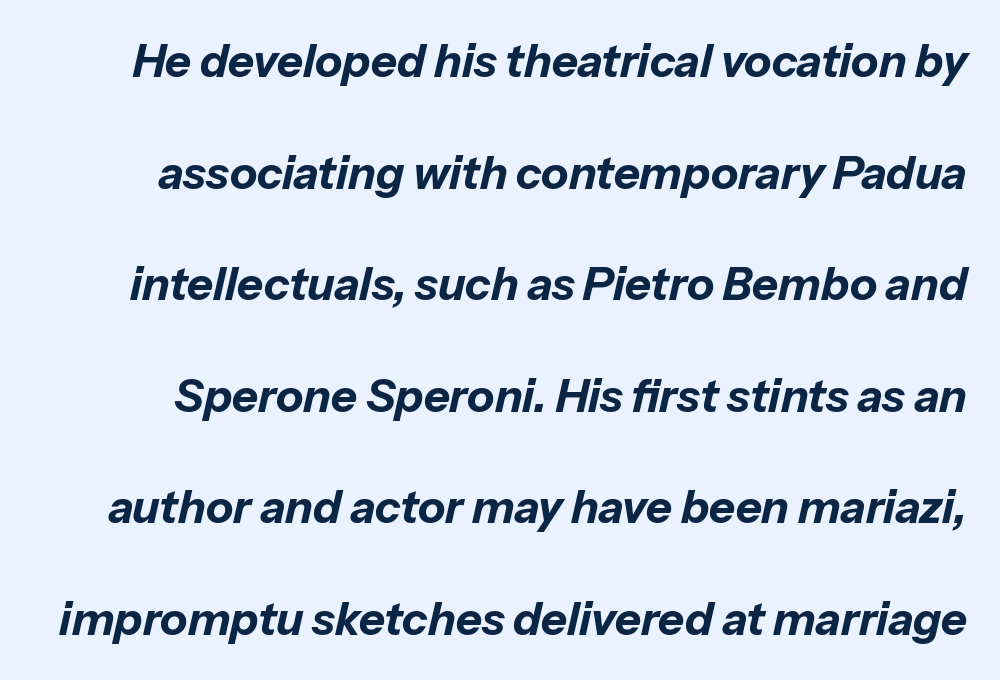
The image shows 45 px bold type, italic (leaning right); set loose line spacing (2.48x), normal letter spacing, not underlined; low stroke contrast and a medium x-height.
